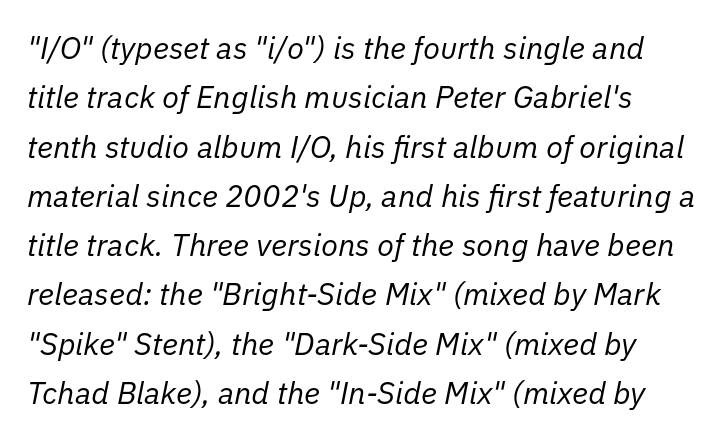
{"italic": "yes", "lean": "right", "slant_degrees": 11, "bold": "no", "weight": "regular", "width": "normal", "stroke_contrast": "low", "x_height": "medium", "monospaced": "no", "underline": "no", "line_spacing": "normal", "line_spacing_ratio": 1.59, "letter_spacing": "normal", "letter_spacing_em": 0.0, "glyph_px": 31}
